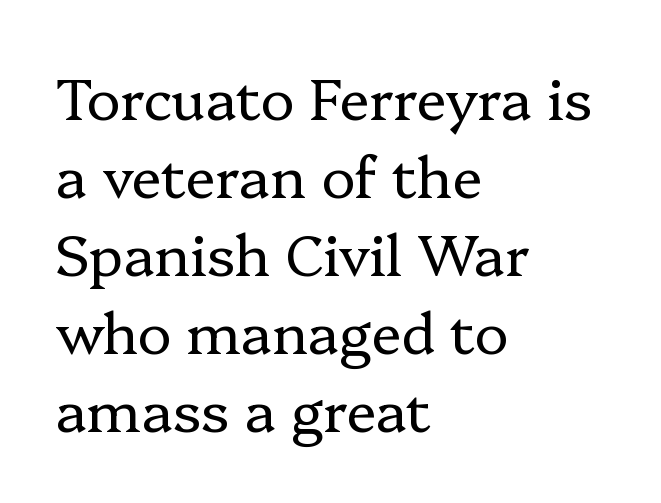
The image shows 57 px regular-weight serif type, upright; set left-aligned, normal line spacing (1.37x), normal letter spacing, not underlined; low stroke contrast and a medium x-height.
